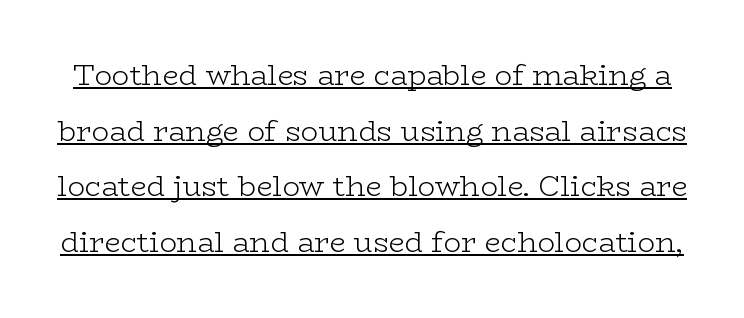
The image shows 29 px light, wide serif type, upright; set loose line spacing (1.92x), normal letter spacing, underlined; low stroke contrast and a medium x-height.
